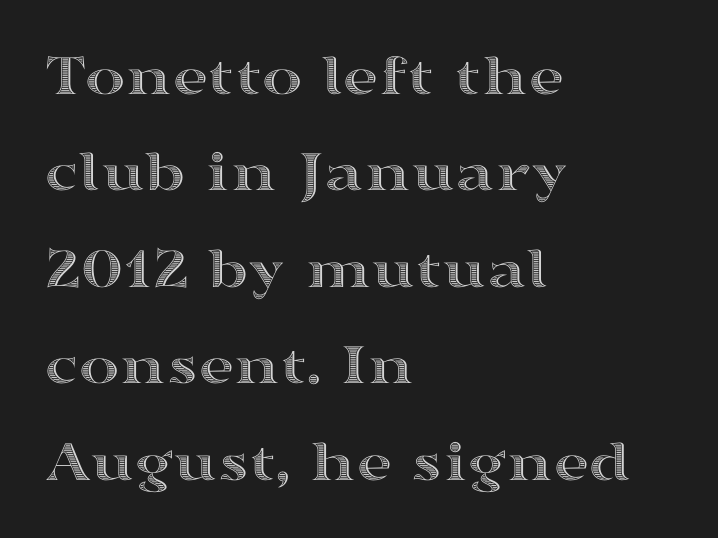
Interline gaps are of average width in this sample. There is no visible air inserted between adjacent glyphs. Notice how the passage keeps a crisp vertical edge on the left only. Vertical strokes here are truly vertical. The specimen omits any rule beneath the text block's lines. Note the varied advance widths — an 'i' is clearly narrower than an 'm'.
